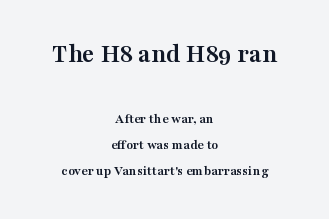
{"italic": "no", "bold": "yes", "underline": "no", "align": "center", "line_spacing_ratio": 1.87, "letter_spacing": "normal", "letter_spacing_em": 0.0, "larger_block": "first", "size_ratio": 1.93, "glyph_px": 27}
